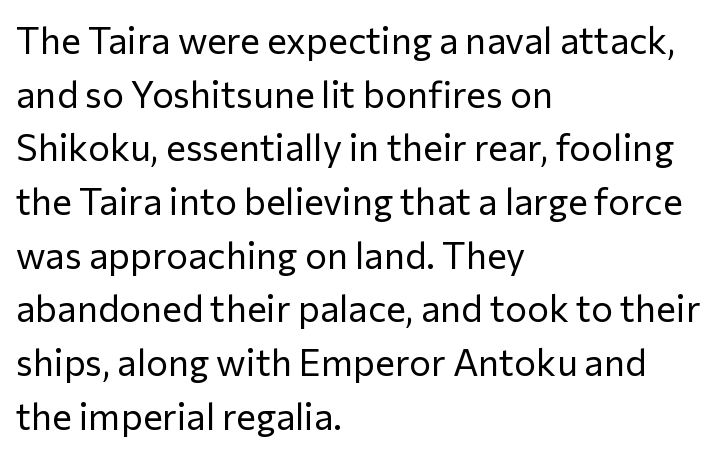
Q: Is the text bold? A: No.
Q: Is the text italic (slanted)? A: No, it is upright.
Q: Is the typeface a serif or a sans-serif typeface? A: Sans-serif.
Q: Is the text underlined? A: No.
Q: How is the paragraph aligned? A: Left-aligned.
Q: Is the spacing between letters normal or unusually wide? A: Normal.
Q: Is the spacing between lines tight, normal or loose? A: Normal.
Q: Width (condensed, normal, or wide)? A: Normal.
Q: Stroke contrast? A: Low.
Q: x-height? A: Medium.
Q: Monospaced? A: No.
